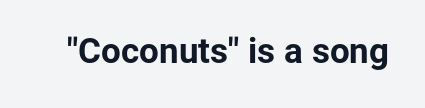
The image shows 35 px bold sans-serif type, upright; set normal letter spacing, not underlined; low stroke contrast and a medium x-height.
